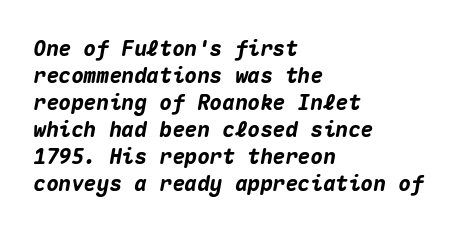
The image shows 21 px bold type, italic (leaning right); set left-aligned, normal line spacing (1.29x), normal letter spacing, not underlined.
